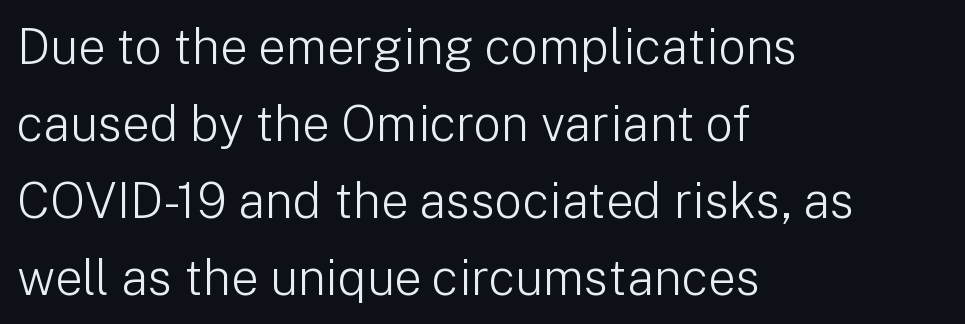
{"serif": "no", "italic": "no", "bold": "no", "weight": "light", "width": "normal", "stroke_contrast": "low", "x_height": "medium", "monospaced": "no", "underline": "no", "align": "left", "line_spacing": "normal", "line_spacing_ratio": 1.57, "letter_spacing": "normal", "letter_spacing_em": 0.0, "glyph_px": 49}
